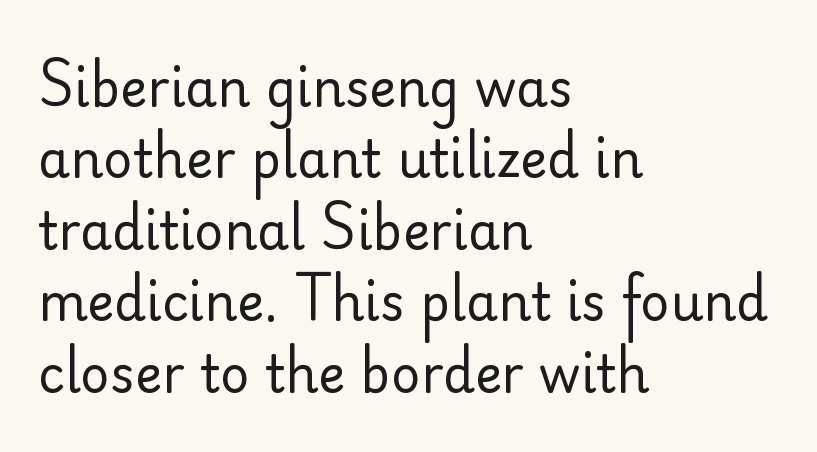
Glance below the letters and you will spot only blank space. The letters advance in unequal steps, a hallmark of proportional type. The passage shown is typeset with a sans-serif family. The typesetting does not lean heavy: it is not bold.
